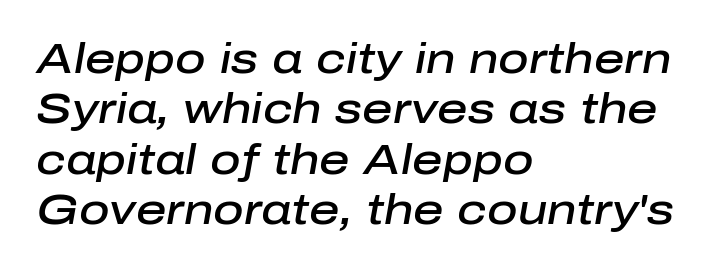
{"italic": "yes", "lean": "right", "slant_degrees": 10, "bold": "semi", "weight": "semibold", "width": "normal", "stroke_contrast": "low", "x_height": "medium", "monospaced": "no", "underline": "no", "align": "left", "line_spacing_ratio": 1.2, "letter_spacing": "normal", "letter_spacing_em": 0.0, "glyph_px": 42}
